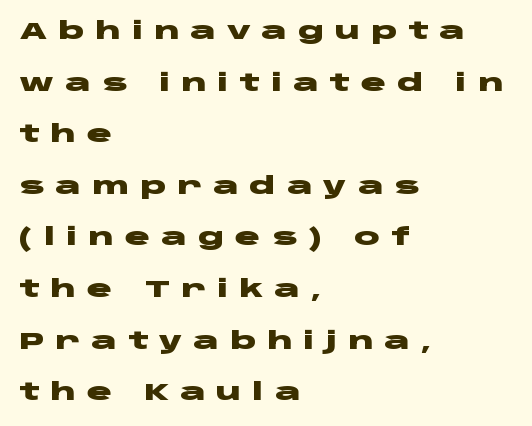
The image shows 24 px bold type, upright; set left-aligned, loose line spacing (2.15x), unusually wide letter spacing (+0.45 em), not underlined.
